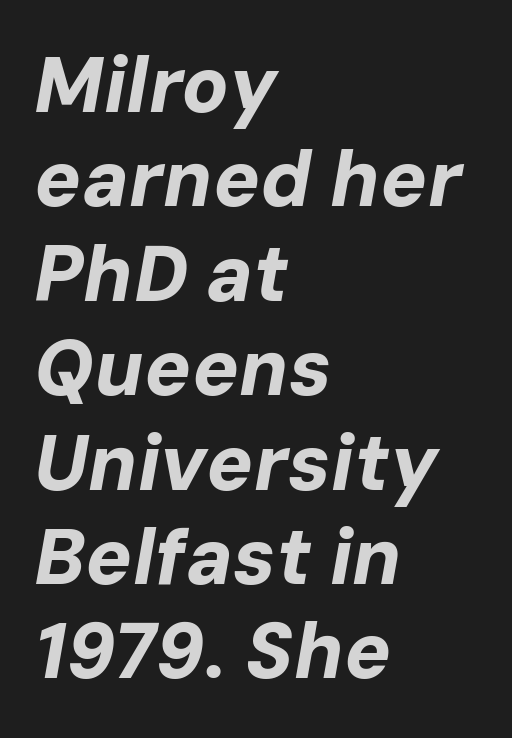
Spacing between characters is what you'd get straight out of the box. A dark, heavy texture on the line: the type is bold. Underlining? Definitely not there. These lines were composed using italics. The passage is arranged the way most books set body copy — flush left. Character widths vary here, with narrow letters taking less room than wide ones.
